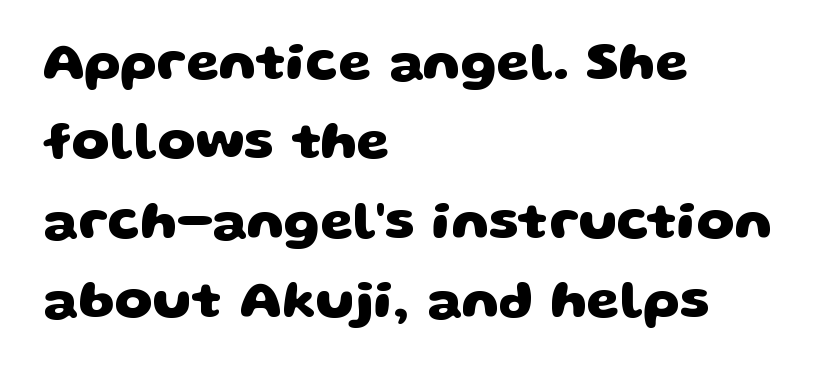
Q: Is the text bold? A: Yes.
Q: Is the typeface a serif or a sans-serif typeface? A: Sans-serif.
Q: Is the text underlined? A: No.
Q: How is the paragraph aligned? A: Left-aligned.
Q: Is the spacing between letters normal or unusually wide? A: Normal.
Q: Is the spacing between lines tight, normal or loose? A: Normal.
Q: Width (condensed, normal, or wide)? A: Wide.
Q: Stroke contrast? A: Low.
Q: x-height? A: Large.
Q: Monospaced? A: No.
